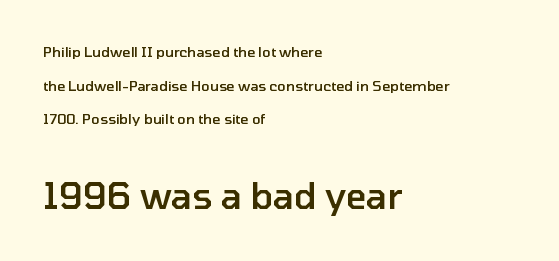
Q: Is the text bold? A: Semi-bold.
Q: Is the text italic (slanted)? A: No, it is upright.
Q: Is the typeface a serif or a sans-serif typeface? A: Sans-serif.
Q: Is the text underlined? A: No.
Q: How is the paragraph aligned? A: Left-aligned.
Q: Is the spacing between letters normal or unusually wide? A: Normal.
Q: Is the spacing between lines tight, normal or loose? A: Loose.
Q: Which block of text is set in a larger size, the first (top) or the second (bottom)? A: The second (bottom) one.
Q: Width (condensed, normal, or wide)? A: Normal.
Q: Stroke contrast? A: Low.
Q: x-height? A: Medium.
Q: Monospaced? A: No.
